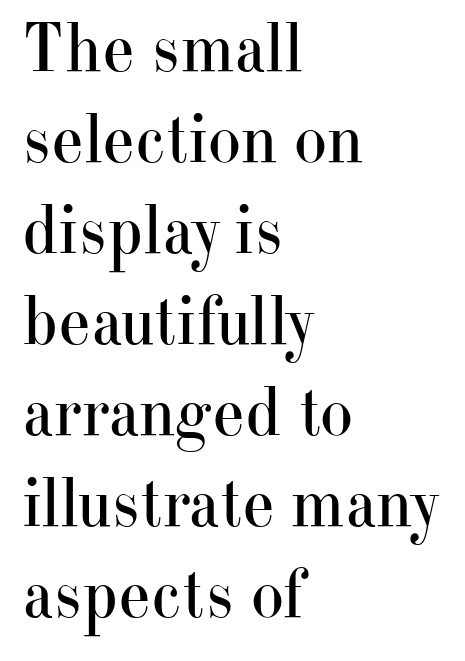
{"serif": "yes", "italic": "no", "bold": "no", "weight": "regular", "width": "normal", "stroke_contrast": "high", "x_height": "small", "monospaced": "no", "underline": "no", "align": "left", "line_spacing": "normal", "line_spacing_ratio": 1.3, "letter_spacing": "normal", "letter_spacing_em": 0.0, "glyph_px": 70}
